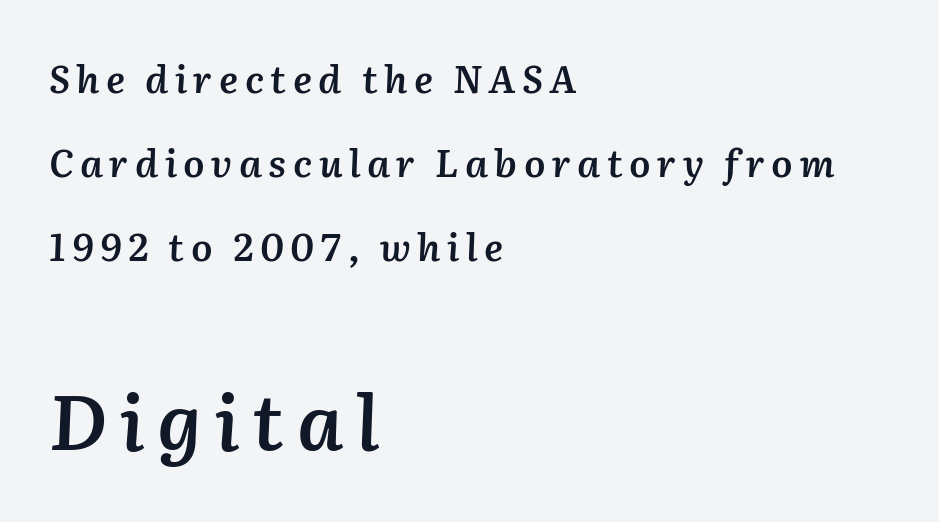
The image shows 76 px semibold type, italic (leaning right); set left-aligned, loose line spacing (2.21x), not underlined; the second (bottom) block is 2.0x larger; medium stroke contrast and a medium x-height.
